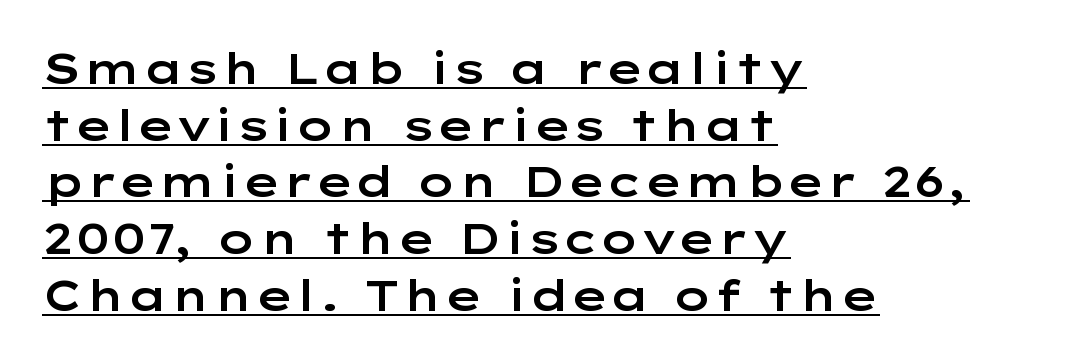
Q: Is the text italic (slanted)? A: No, it is upright.
Q: Is the typeface a serif or a sans-serif typeface? A: Sans-serif.
Q: Is the text underlined? A: Yes.
Q: How is the paragraph aligned? A: Left-aligned.
Q: Is the spacing between letters normal or unusually wide? A: Normal.
Q: Is the spacing between lines tight, normal or loose? A: Normal.
Q: Width (condensed, normal, or wide)? A: Wide.
Q: Stroke contrast? A: Low.
Q: x-height? A: Medium.
Q: Monospaced? A: No.
